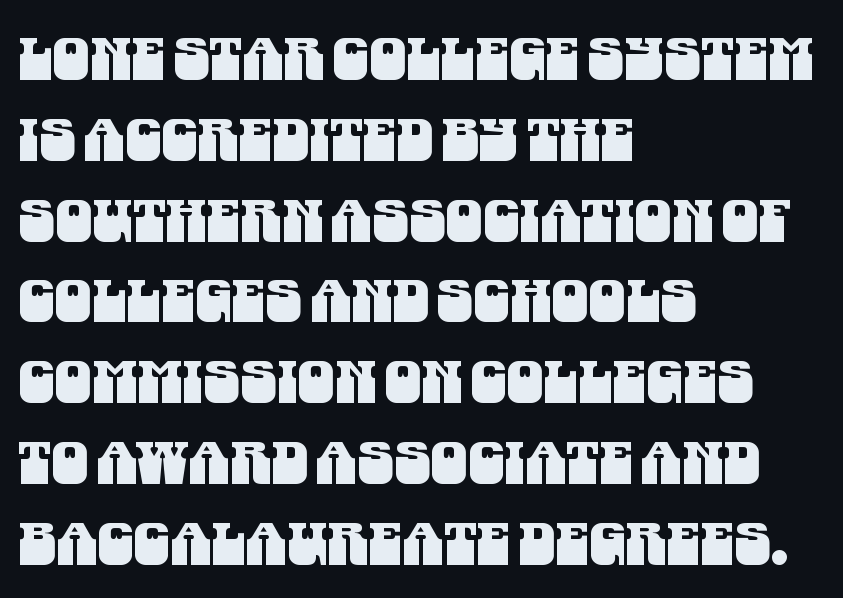
A typesetter would label this face a sans. Vertically, the passage feels balanced, rows spaced as you'd expect. Nobody touched the tracking dial on this one. Layout note: lines flush left.
